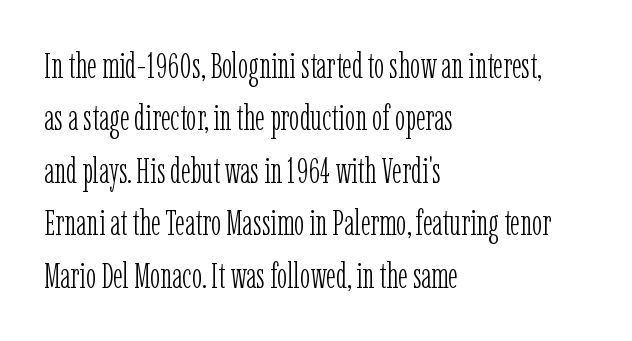
The setting favours the left margin, as ordinary paragraphs usually do. It's the straight-up-and-down kind of type. Vertical stems look standard width or narrower in stroke. The vertical gap from one line to the next is medium.
